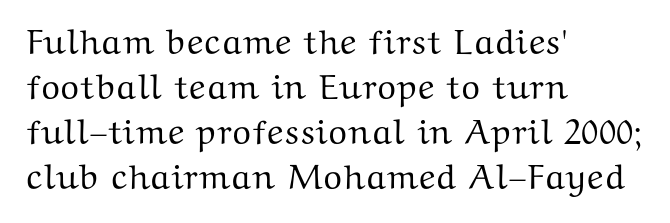
What kind of face is this? One with serifs. Quick note: interline space is typical. Notice how the stems are strictly vertical — no italics here. This sample uses plain, unmodified letter spacing. Line beginnings align vertically; line endings do not. The letters advance in unequal steps, a hallmark of proportional type.
